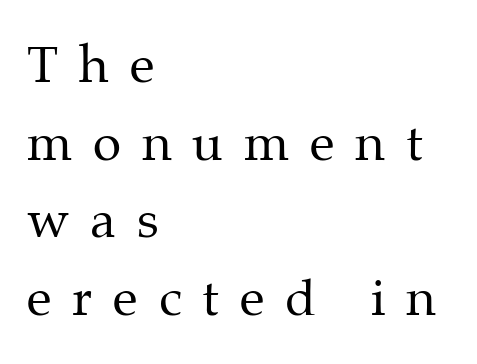
The image shows 51 px regular-weight serif type, upright; set left-aligned, normal line spacing (1.52x), unusually wide letter spacing (+0.41 em), not underlined; medium stroke contrast and a medium x-height.
